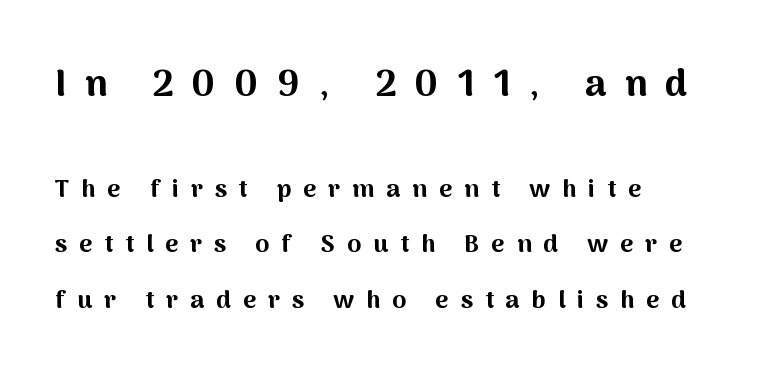
{"serif": "no", "italic": "no", "bold": "yes", "weight": "bold", "width": "normal", "stroke_contrast": "medium", "x_height": "medium", "monospaced": "no", "underline": "no", "align": "left", "line_spacing": "loose", "line_spacing_ratio": 2.22, "letter_spacing": "wide", "letter_spacing_em": 0.48, "larger_block": "first", "size_ratio": 1.52, "glyph_px": 38}
